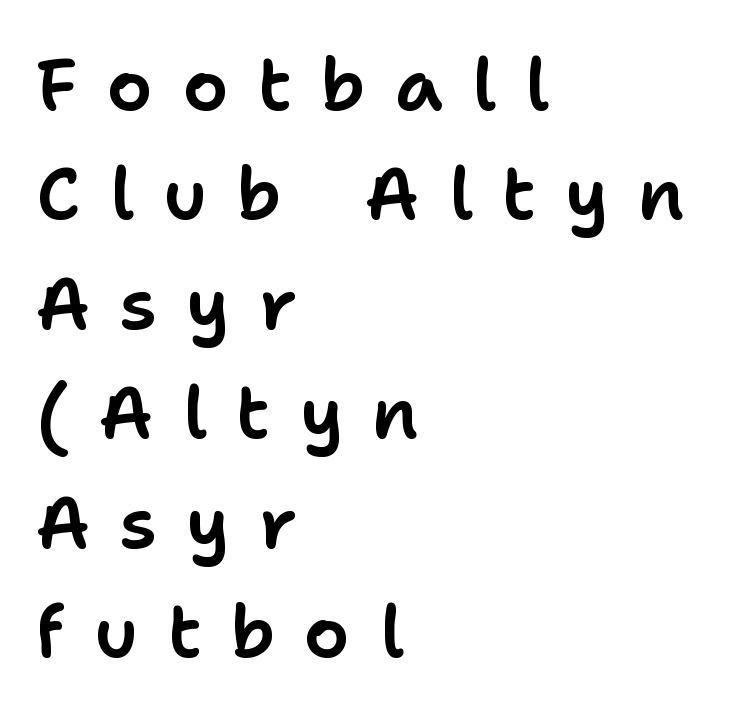
The image shows 72 px sans-serif type, upright; set left-aligned, normal line spacing (1.52x), unusually wide letter spacing (+0.41 em), not underlined; low stroke contrast and a medium x-height.
